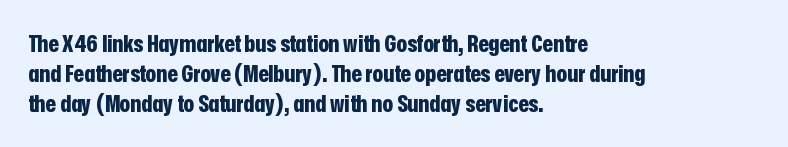
The ragged edge is on the right, which tells us the setting is flush left. The space beneath each line is pristine and unruled. This rendering leaves character spacing at its baseline value. The passage shown stacks its lines at a standard gap. Italic? Not at all — the glyphs are vertical. Emphasis by weight is at full strength: bold.
